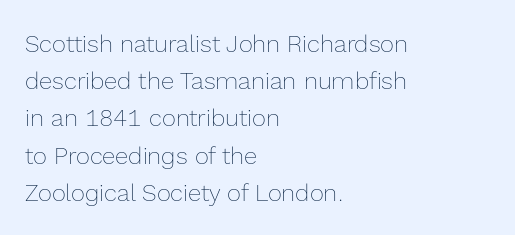
Q: Is the text bold? A: No.
Q: Is the text italic (slanted)? A: No, it is upright.
Q: Is the text underlined? A: No.
Q: How is the paragraph aligned? A: Left-aligned.
Q: Is the spacing between letters normal or unusually wide? A: Normal.
Q: Is the spacing between lines tight, normal or loose? A: Normal.
